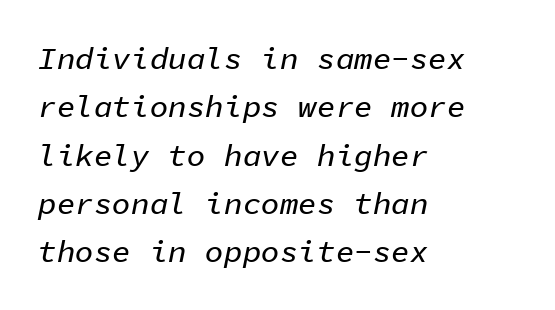
Q: Is the text italic (slanted)? A: Yes, it leans right by about 11 degrees.
Q: Is the text underlined? A: No.
Q: How is the paragraph aligned? A: Left-aligned.
Q: Is the spacing between letters normal or unusually wide? A: Normal.
Q: Is the spacing between lines tight, normal or loose? A: Normal.
Q: Width (condensed, normal, or wide)? A: Normal.
Q: Stroke contrast? A: Low.
Q: x-height? A: Medium.
Q: Monospaced? A: Yes.
